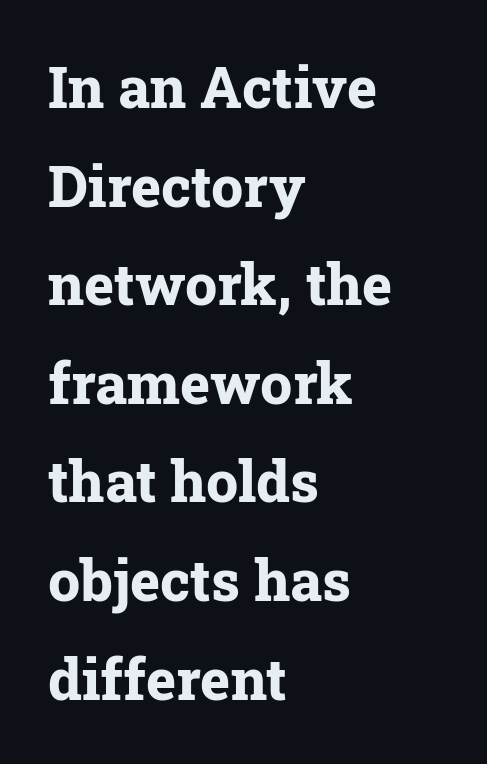
Set as a true bold cut, around the 700 mark. A student would call this left alignment; a typographer would say flush left, rag right. Does extra space separate the letters? No, they use regular spacing. Every character sits straight up, as roman type does.
